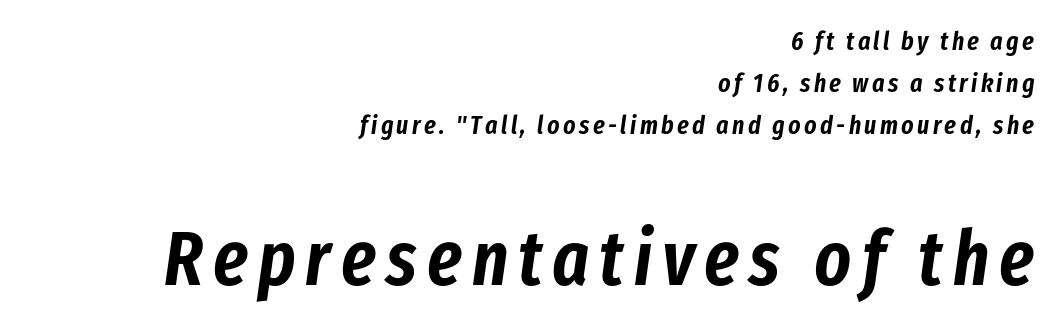
Q: Is the text italic (slanted)? A: Yes, it leans right by about 8 degrees.
Q: Is the text underlined? A: No.
Q: How is the paragraph aligned? A: Right-aligned.
Q: Is the spacing between lines tight, normal or loose? A: Normal.
Q: Which block of text is set in a larger size, the first (top) or the second (bottom)? A: The second (bottom) one.
Q: Width (condensed, normal, or wide)? A: Condensed.
Q: Stroke contrast? A: Low.
Q: x-height? A: Medium.
Q: Monospaced? A: No.
